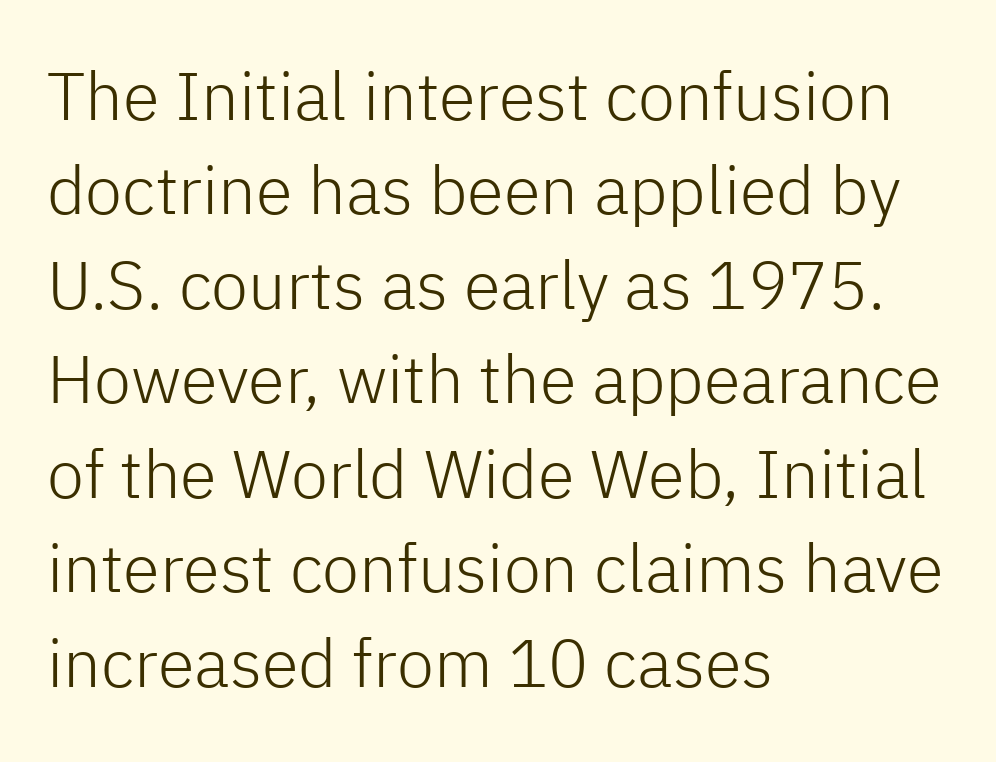
{"serif": "no", "italic": "no", "bold": "no", "weight": "light", "width": "normal", "stroke_contrast": "low", "x_height": "medium", "monospaced": "no", "underline": "no", "align": "left", "line_spacing": "normal", "line_spacing_ratio": 1.41, "letter_spacing": "normal", "letter_spacing_em": 0.0, "glyph_px": 67}
